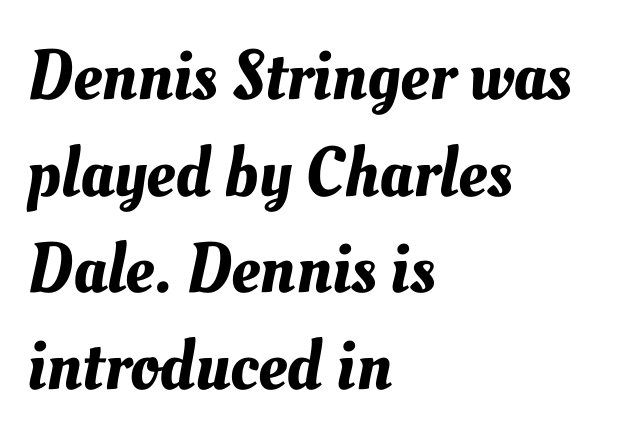
Q: Is the text underlined? A: No.
Q: How is the paragraph aligned? A: Left-aligned.
Q: Is the spacing between letters normal or unusually wide? A: Normal.
Q: Is the spacing between lines tight, normal or loose? A: Normal.
Q: Width (condensed, normal, or wide)? A: Normal.
Q: Stroke contrast? A: Medium.
Q: x-height? A: Small.
Q: Monospaced? A: No.
